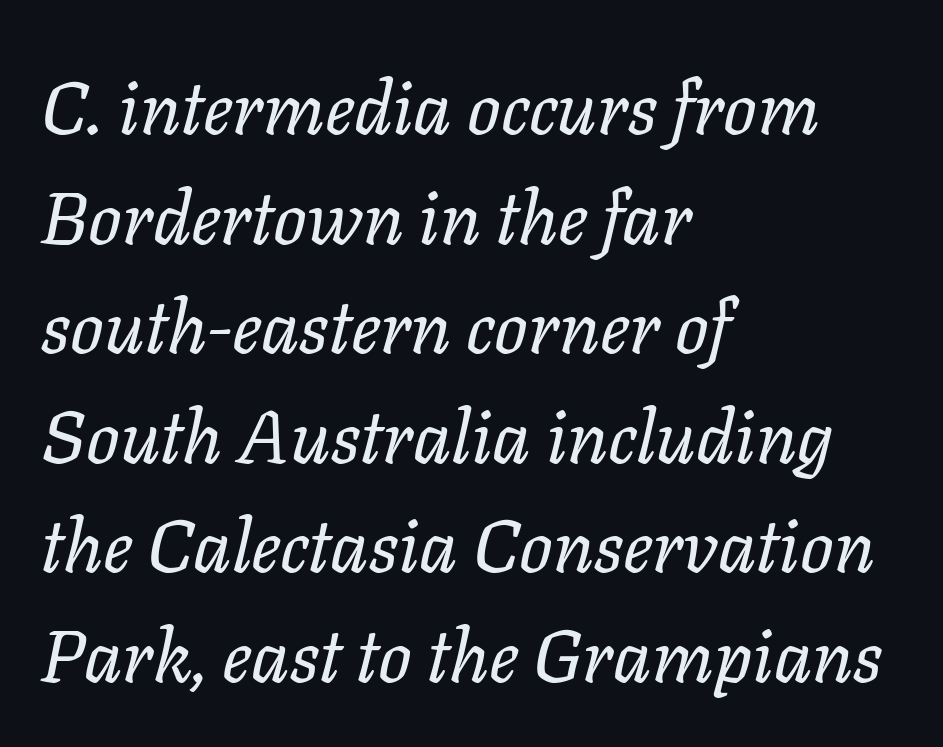
The image shows 74 px regular-weight type, italic (leaning right); set left-aligned, normal line spacing (1.48x), normal letter spacing, not underlined; low stroke contrast and a medium x-height.
